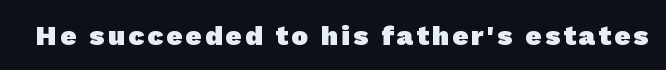
{"serif": "no", "bold": "yes", "weight": "heavy", "width": "normal", "stroke_contrast": "low", "x_height": "medium", "monospaced": "no", "underline": "no", "glyph_px": 28}
